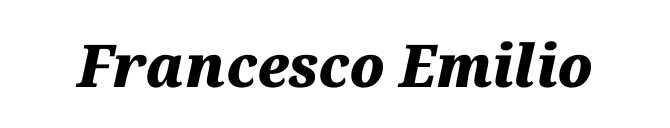
Q: Is the text bold? A: Yes.
Q: Is the text italic (slanted)? A: Yes, it leans right by about 12 degrees.
Q: Is the text underlined? A: No.
Q: Is the spacing between letters normal or unusually wide? A: Normal.
Q: Width (condensed, normal, or wide)? A: Normal.
Q: Stroke contrast? A: Medium.
Q: x-height? A: Medium.
Q: Monospaced? A: No.
